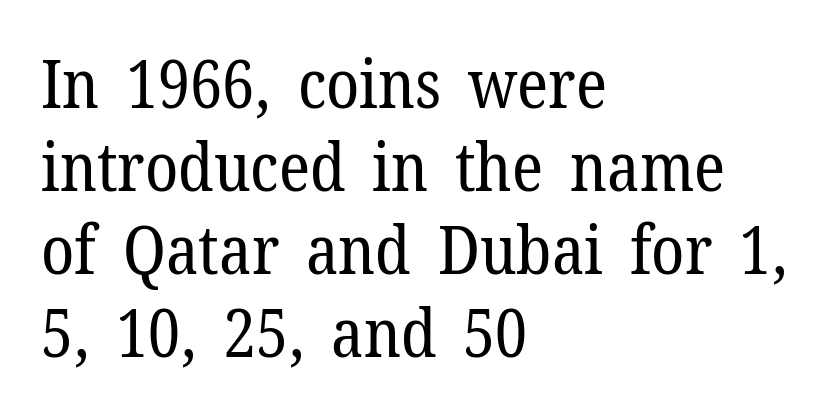
The image shows 67 px regular-weight serif type, upright; set left-aligned, line spacing 1.24x, normal letter spacing, not underlined; low stroke contrast and a medium x-height.
